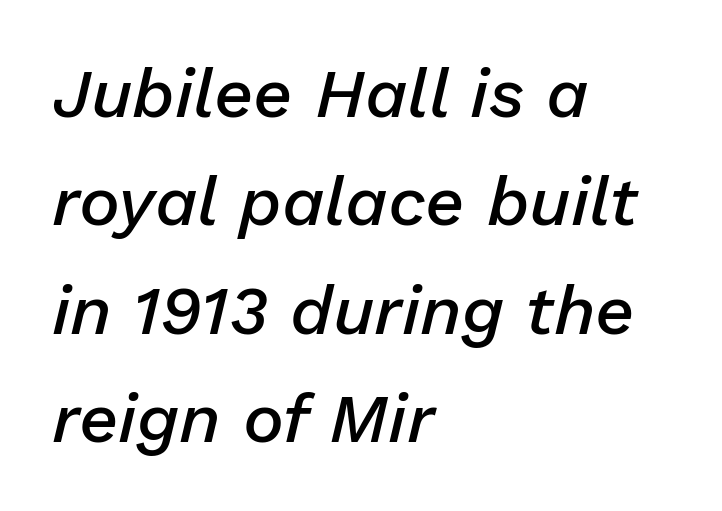
The image shows 69 px semibold type, italic (leaning right); set left-aligned, normal line spacing (1.57x), normal letter spacing, not underlined; low stroke contrast and a medium x-height.
